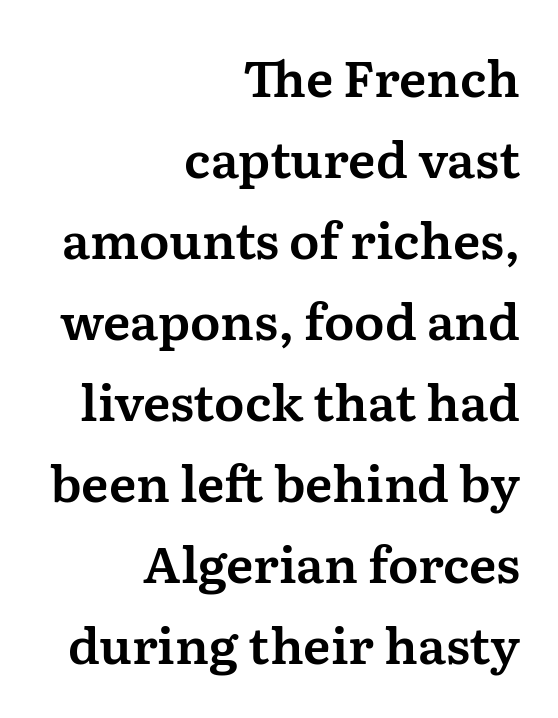
Q: Is the text italic (slanted)? A: No, it is upright.
Q: Is the typeface a serif or a sans-serif typeface? A: Serif.
Q: Is the text underlined? A: No.
Q: How is the paragraph aligned? A: Right-aligned.
Q: Is the spacing between letters normal or unusually wide? A: Normal.
Q: Is the spacing between lines tight, normal or loose? A: Normal.
Q: Width (condensed, normal, or wide)? A: Normal.
Q: Stroke contrast? A: Medium.
Q: x-height? A: Medium.
Q: Monospaced? A: No.
